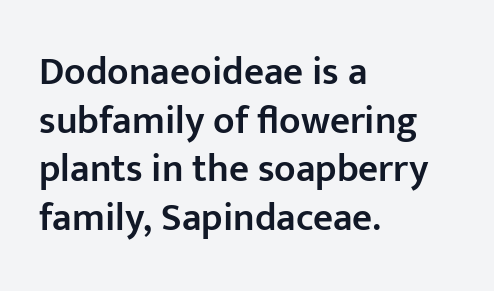
Q: Is the text bold? A: Semi-bold.
Q: Is the text italic (slanted)? A: No, it is upright.
Q: Is the typeface a serif or a sans-serif typeface? A: Sans-serif.
Q: Is the text underlined? A: No.
Q: How is the paragraph aligned? A: Left-aligned.
Q: Is the spacing between letters normal or unusually wide? A: Normal.
Q: Is the spacing between lines tight, normal or loose? A: Normal.
Q: Width (condensed, normal, or wide)? A: Normal.
Q: Stroke contrast? A: Low.
Q: x-height? A: Medium.
Q: Monospaced? A: No.
